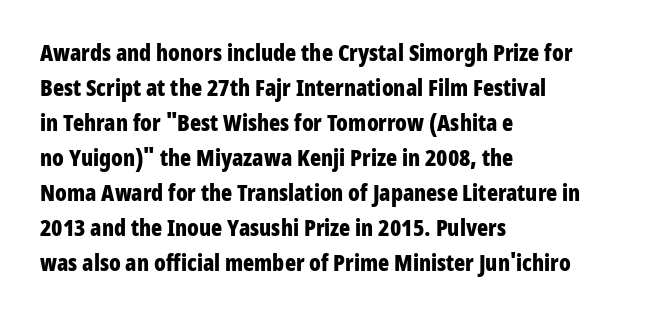
{"italic": "no", "bold": "yes", "underline": "no", "align": "left", "line_spacing": "normal", "line_spacing_ratio": 1.52, "letter_spacing": "normal", "letter_spacing_em": 0.0, "glyph_px": 23}
